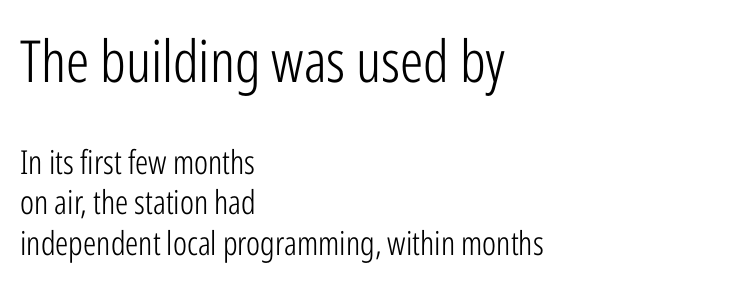
The lines are quadded left. This rendering features lettering with no underline. Is this a fixed-width face? No — the glyphs have proportional, varying widths. These lines were composed using upright roman letters.
